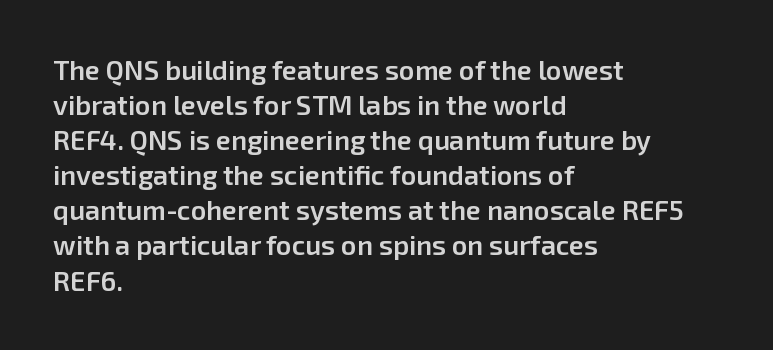
Heft: intermediate — a semibold. How are the letters spaced? Ordinarily, with no added tracking. A typesetter would call this leading conventional body-copy spacing. These lines are set flush left with a ragged right edge. No word sits above an underline. Posture: vertical.
